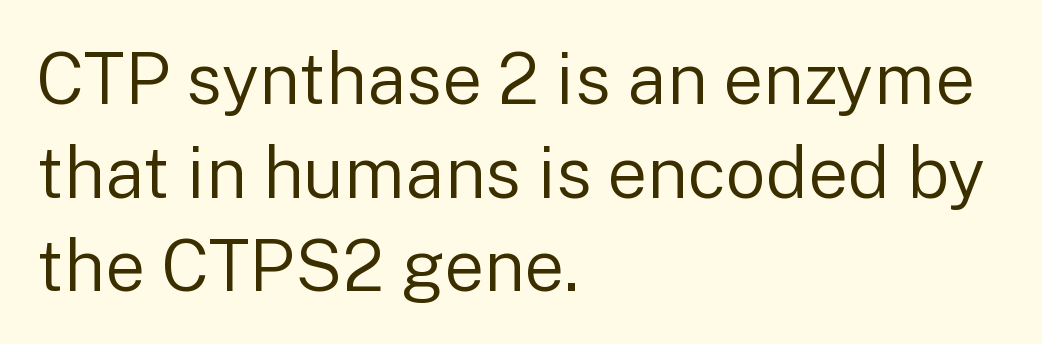
Line beginnings align vertically; line endings do not. A typesetter would call this proportional, since set widths differ per character. This block has exactly the height ordinary leading produces. The baseline area is clear.
